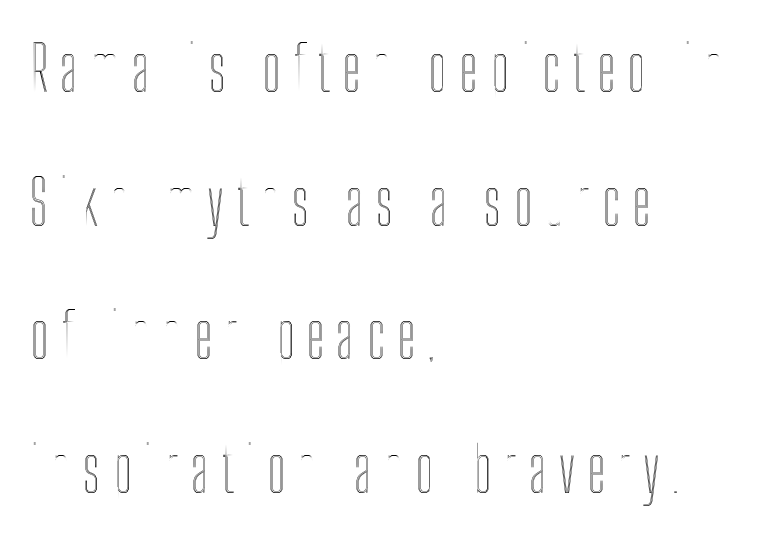
The face used here is proportionally spaced, like ordinary book or web type. Beneath every word, the page is bare. Posture: upright roman. Notice how the passage keeps a crisp vertical edge on the left only.
